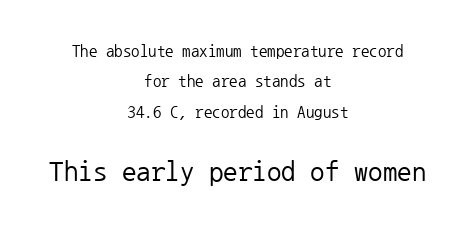
Q: Is the text bold? A: No.
Q: Is the text italic (slanted)? A: No, it is upright.
Q: Is the typeface a serif or a sans-serif typeface? A: Sans-serif.
Q: Is the text underlined? A: No.
Q: How is the paragraph aligned? A: Centered.
Q: Is the spacing between letters normal or unusually wide? A: Normal.
Q: Which block of text is set in a larger size, the first (top) or the second (bottom)? A: The second (bottom) one.
Q: Width (condensed, normal, or wide)? A: Normal.
Q: Stroke contrast? A: Low.
Q: x-height? A: Medium.
Q: Monospaced? A: Yes.
